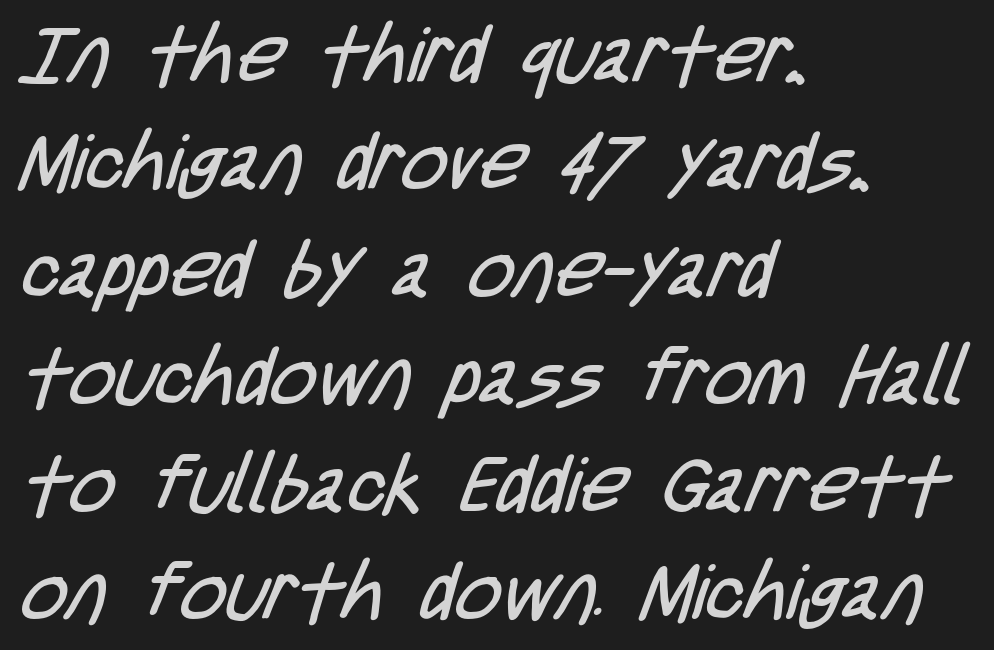
Q: Is the text bold? A: No.
Q: Is the typeface a serif or a sans-serif typeface? A: Sans-serif.
Q: Is the text underlined? A: No.
Q: How is the paragraph aligned? A: Left-aligned.
Q: Is the spacing between letters normal or unusually wide? A: Normal.
Q: Is the spacing between lines tight, normal or loose? A: Normal.
Q: Width (condensed, normal, or wide)? A: Condensed.
Q: Stroke contrast? A: Low.
Q: x-height? A: Large.
Q: Monospaced? A: No.
